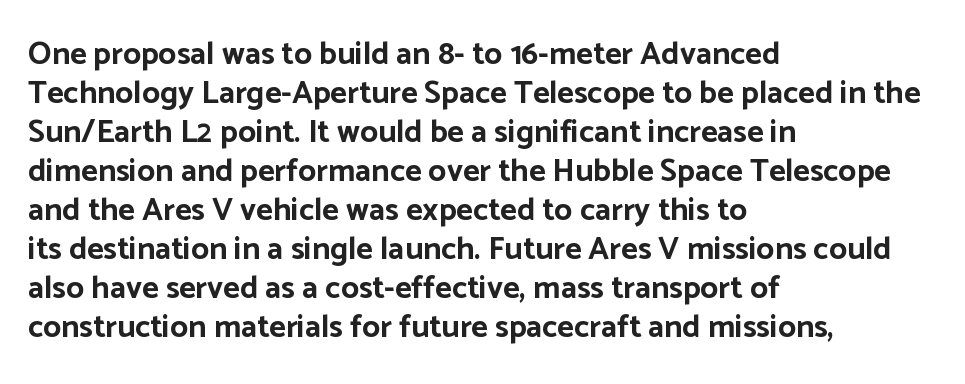
Casual observation: everything's shoved over to the left. Looks like regular typesetting: each glyph gets only the width it needs. Typographically, this falls in the sans-serif category. This is heavy type, rendered in bold. Every stem runs plumb, perpendicular to the baseline. Glance below the letters and you will spot only blank space.
